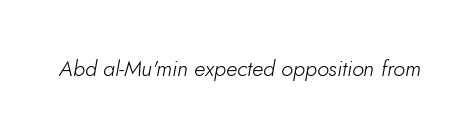
Q: Is the text bold? A: No.
Q: Is the text italic (slanted)? A: Yes, it leans right by about 5 degrees.
Q: Is the text underlined? A: No.
Q: Is the spacing between letters normal or unusually wide? A: Normal.
